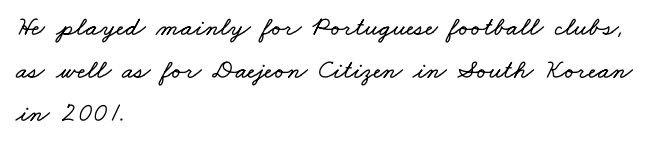
The image shows 27 px text type; set left-aligned, normal line spacing (1.59x), normal letter spacing, not underlined.
